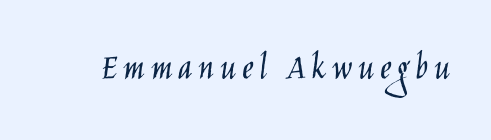
The image shows 39 px light, condensed sans-serif type; set not underlined; low stroke contrast and a large x-height.
